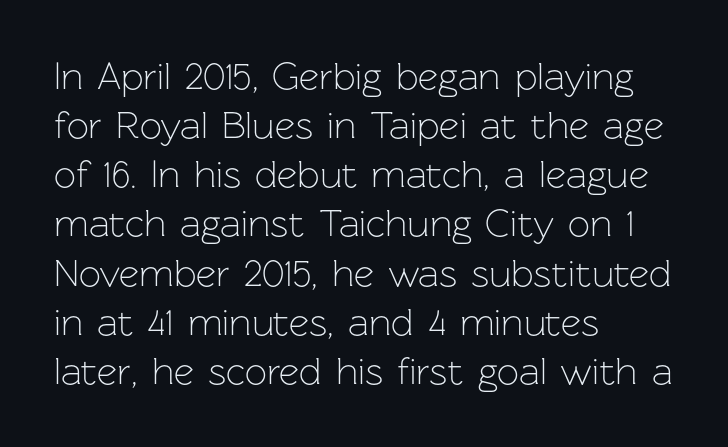
{"serif": "no", "italic": "no", "bold": "no", "weight": "light", "width": "normal", "stroke_contrast": "low", "x_height": "medium", "monospaced": "no", "underline": "no", "align": "left", "line_spacing": "normal", "line_spacing_ratio": 1.26, "letter_spacing": "normal", "letter_spacing_em": 0.0, "glyph_px": 39}
